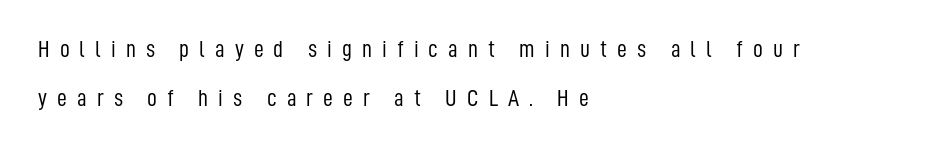
Q: Is the text bold? A: No.
Q: Is the text italic (slanted)? A: No, it is upright.
Q: Is the text underlined? A: No.
Q: How is the paragraph aligned? A: Left-aligned.
Q: Is the spacing between letters normal or unusually wide? A: Unusually wide.
Q: Is the spacing between lines tight, normal or loose? A: Loose.
